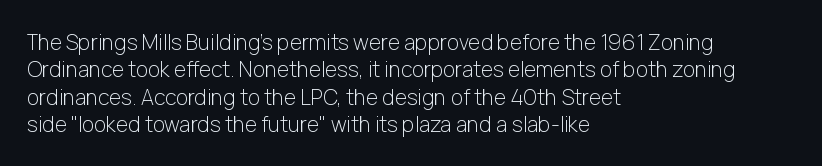
Reading down the block, your eye returns to a fixed left position each line. The weight tops out at a normal text grade. Interline gaps are of average width in this sample. The letters sit at their default tracking, neither squeezed nor spread.
